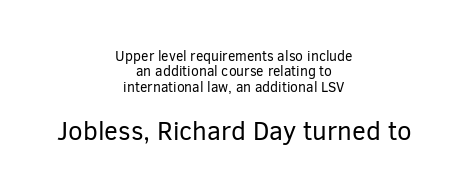
Q: Is the text bold? A: No.
Q: Is the text italic (slanted)? A: No, it is upright.
Q: Is the text underlined? A: No.
Q: How is the paragraph aligned? A: Centered.
Q: Is the spacing between letters normal or unusually wide? A: Normal.
Q: Is the spacing between lines tight, normal or loose? A: Tight.
Q: Which block of text is set in a larger size, the first (top) or the second (bottom)? A: The second (bottom) one.
